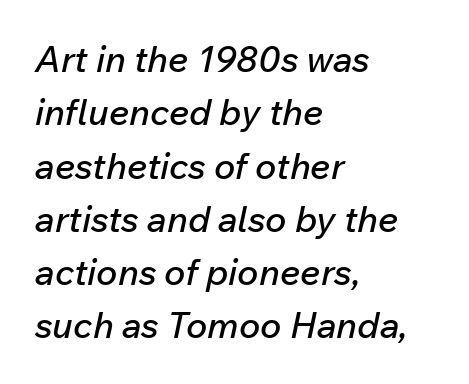
Q: Is the text italic (slanted)? A: Yes, it leans right by about 12 degrees.
Q: Is the text underlined? A: No.
Q: How is the paragraph aligned? A: Left-aligned.
Q: Is the spacing between letters normal or unusually wide? A: Normal.
Q: Is the spacing between lines tight, normal or loose? A: Normal.
Q: Width (condensed, normal, or wide)? A: Normal.
Q: Stroke contrast? A: Low.
Q: x-height? A: Medium.
Q: Monospaced? A: No.
